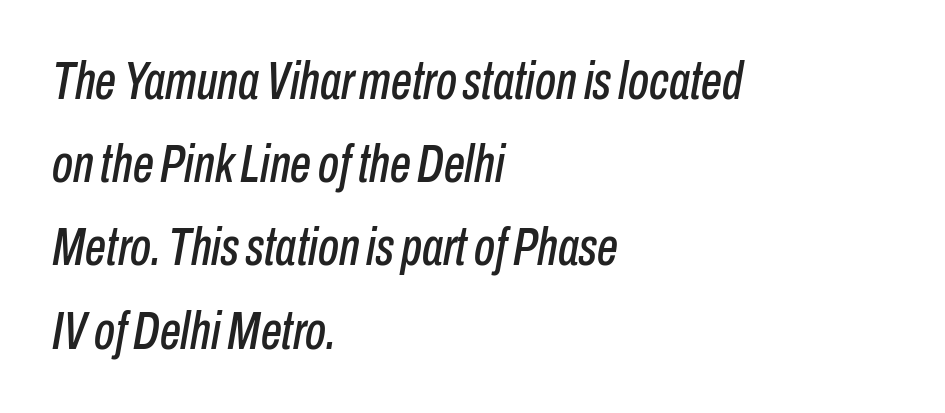
{"italic": "yes", "lean": "right", "slant_degrees": 10, "width": "condensed", "stroke_contrast": "low", "x_height": "medium", "monospaced": "no", "underline": "no", "align": "left", "line_spacing": "normal", "line_spacing_ratio": 1.57, "letter_spacing": "normal", "letter_spacing_em": 0.0, "glyph_px": 53}
